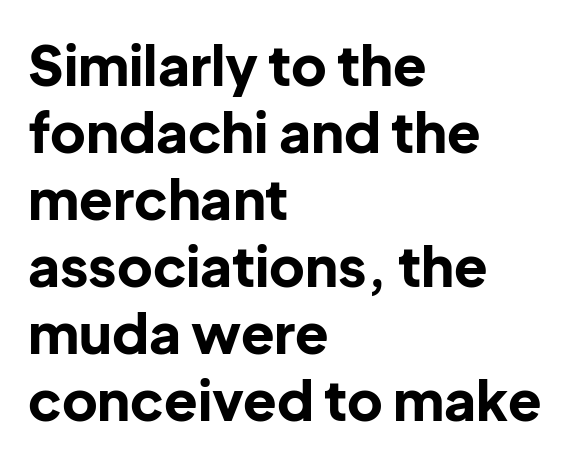
The image shows 55 px bold sans-serif type, upright; set left-aligned, line spacing 1.22x, normal letter spacing, not underlined; low stroke contrast and a medium x-height.
